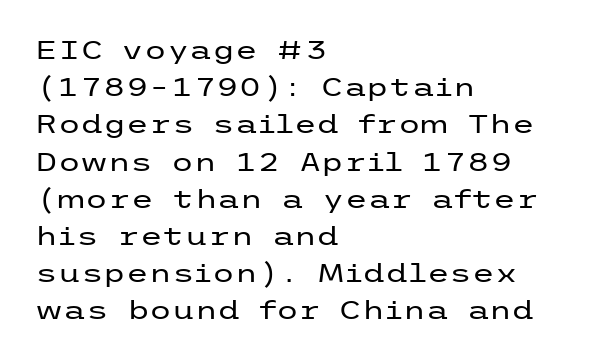
Q: Is the text bold? A: No.
Q: Is the text italic (slanted)? A: No, it is upright.
Q: Is the text underlined? A: No.
Q: How is the paragraph aligned? A: Left-aligned.
Q: Is the spacing between letters normal or unusually wide? A: Normal.
Q: Is the spacing between lines tight, normal or loose? A: Normal.
